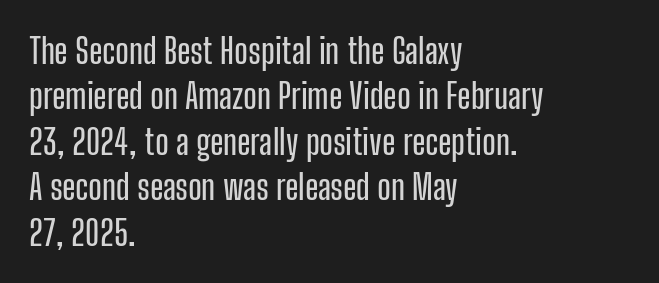
Q: Is the text italic (slanted)? A: No, it is upright.
Q: Is the typeface a serif or a sans-serif typeface? A: Sans-serif.
Q: Is the text underlined? A: No.
Q: How is the paragraph aligned? A: Left-aligned.
Q: Is the spacing between letters normal or unusually wide? A: Normal.
Q: Is the spacing between lines tight, normal or loose? A: Normal.
Q: Width (condensed, normal, or wide)? A: Condensed.
Q: Stroke contrast? A: Low.
Q: x-height? A: Medium.
Q: Monospaced? A: No.
